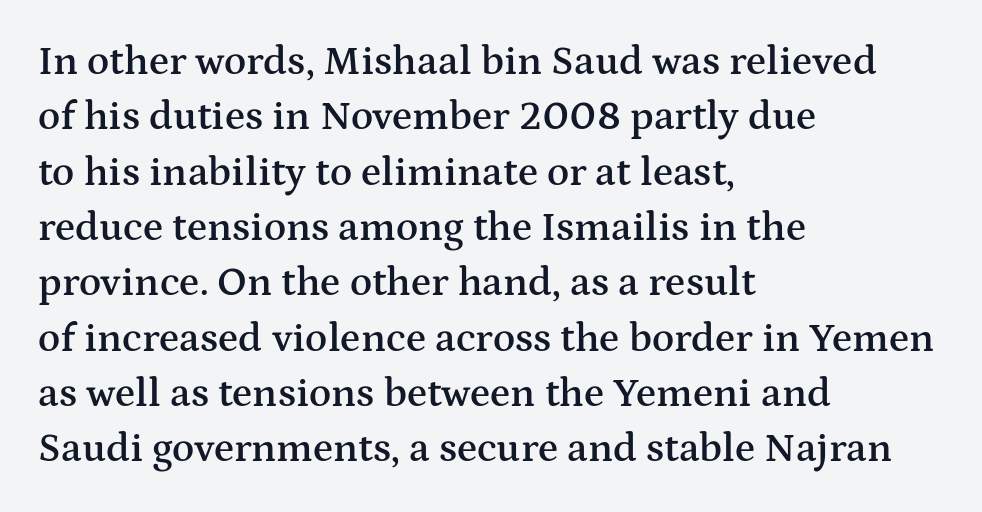
Proportional: the letters do not fall into vertical columns. Bare-footed words on every line. This rendering employs a face with finishing strokes, i.e., a serif. Which margin do the lines hug? The left one — the right edge is uneven.
